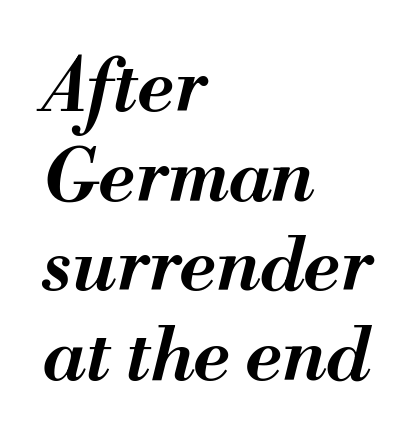
Casual observation: everything's shoved over to the left. A fair bit of extra ink — the face is semibold, not bold. You could not count columns in this text — the font is proportionally spaced. Has an underline been added? It has not. Short note: letters normally spaced. These lines were composed using italics.
